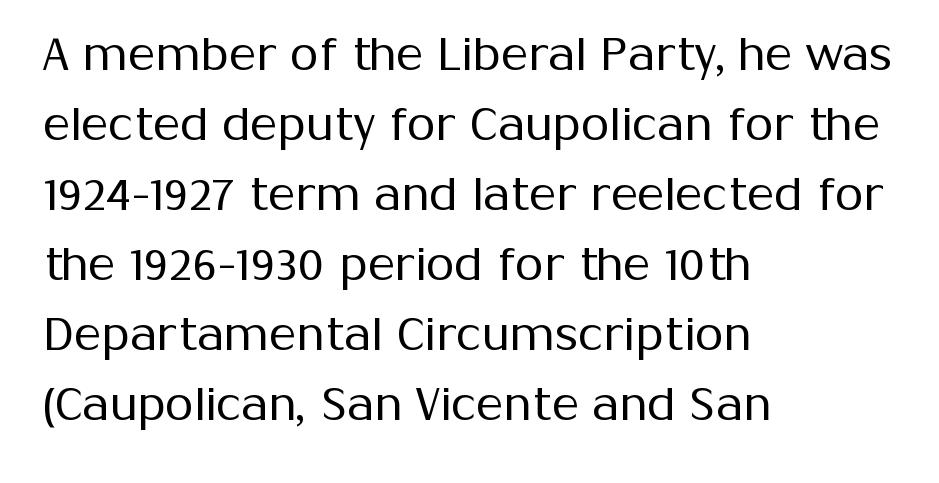
Q: Is the text bold? A: No.
Q: Is the text italic (slanted)? A: No, it is upright.
Q: Is the typeface a serif or a sans-serif typeface? A: Sans-serif.
Q: Is the text underlined? A: No.
Q: How is the paragraph aligned? A: Left-aligned.
Q: Is the spacing between letters normal or unusually wide? A: Normal.
Q: Is the spacing between lines tight, normal or loose? A: Normal.
Q: Width (condensed, normal, or wide)? A: Normal.
Q: Stroke contrast? A: Medium.
Q: x-height? A: Medium.
Q: Monospaced? A: No.
